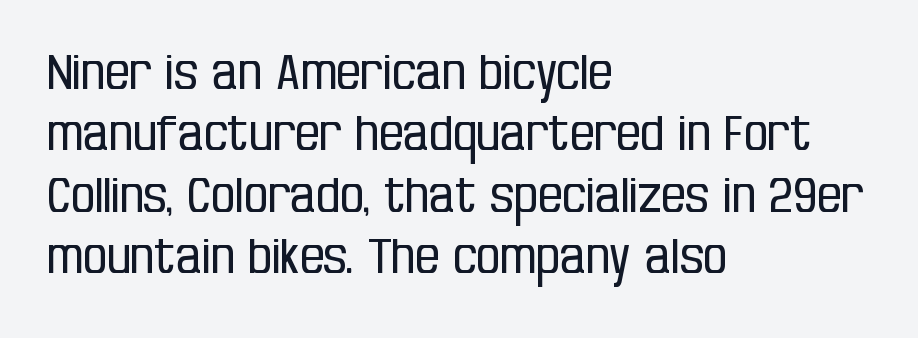
Q: Is the text bold? A: No.
Q: Is the text italic (slanted)? A: No, it is upright.
Q: Is the typeface a serif or a sans-serif typeface? A: Sans-serif.
Q: Is the text underlined? A: No.
Q: How is the paragraph aligned? A: Left-aligned.
Q: Is the spacing between letters normal or unusually wide? A: Normal.
Q: Is the spacing between lines tight, normal or loose? A: Normal.
Q: Width (condensed, normal, or wide)? A: Condensed.
Q: Stroke contrast? A: Low.
Q: x-height? A: Large.
Q: Monospaced? A: No.
